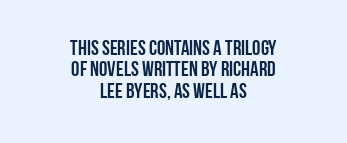
Vertical strokes here are truly vertical. Baseline-to-baseline distance is barely more than the letter height. No word sits above an underline. Here the glyphs are tracked normally, forming tight word shapes. The text block is weighted toward neither margin, spreading evenly from the middle.
